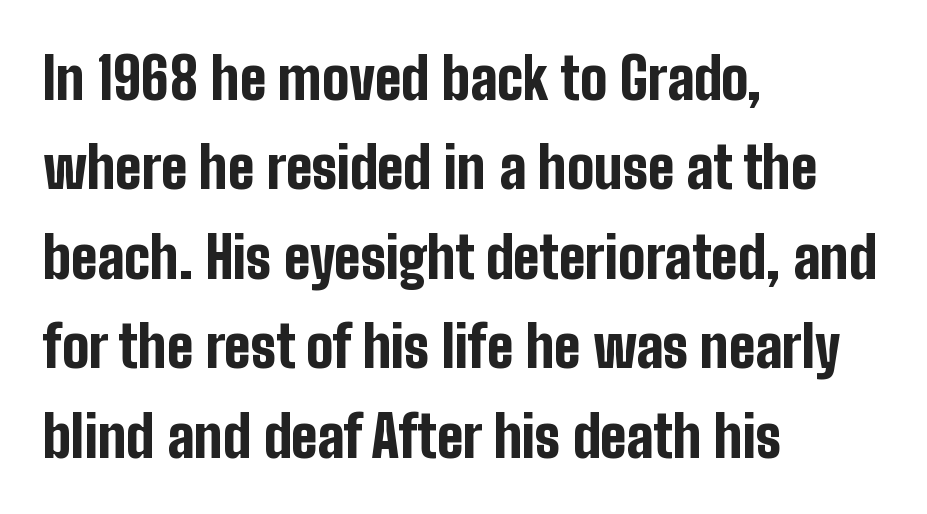
The image shows 57 px bold, condensed sans-serif type, upright; set left-aligned, normal line spacing (1.57x), normal letter spacing, not underlined; low stroke contrast and a medium x-height.
